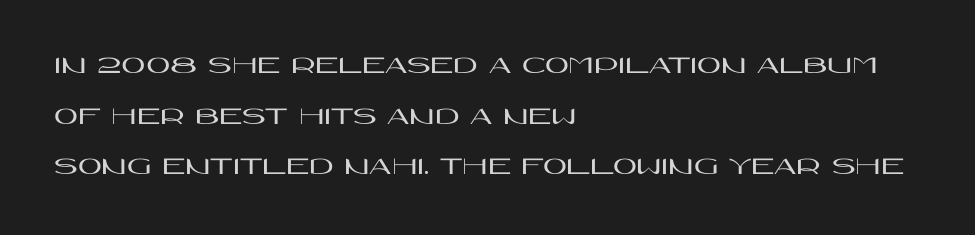
Q: Is the text italic (slanted)? A: No, it is upright.
Q: Is the text underlined? A: No.
Q: How is the paragraph aligned? A: Left-aligned.
Q: Is the spacing between letters normal or unusually wide? A: Normal.
Q: Is the spacing between lines tight, normal or loose? A: Loose.
